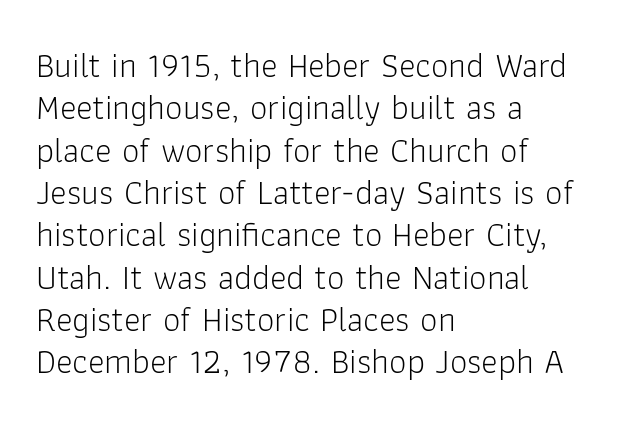
Q: Is the text bold? A: No.
Q: Is the text italic (slanted)? A: No, it is upright.
Q: Is the typeface a serif or a sans-serif typeface? A: Sans-serif.
Q: Is the text underlined? A: No.
Q: How is the paragraph aligned? A: Left-aligned.
Q: Is the spacing between letters normal or unusually wide? A: Normal.
Q: Width (condensed, normal, or wide)? A: Normal.
Q: Stroke contrast? A: Low.
Q: x-height? A: Medium.
Q: Monospaced? A: No.
